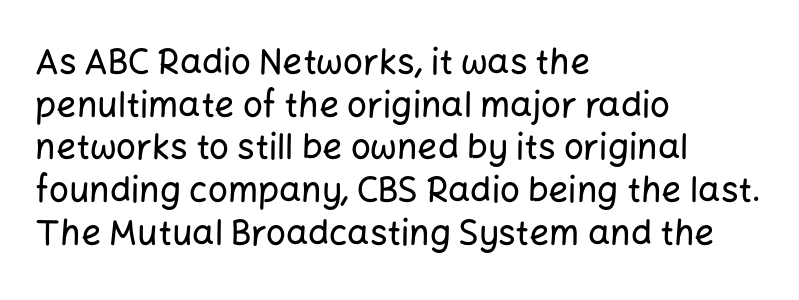
The image shows 35 px sans-serif type, upright; set left-aligned, line spacing 1.22x, normal letter spacing, not underlined; low stroke contrast and a medium x-height.
